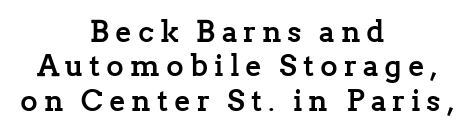
{"serif": "yes", "italic": "no", "bold": "yes", "weight": "semibold", "width": "normal", "stroke_contrast": "low", "x_height": "medium", "monospaced": "no", "underline": "no", "align": "center", "line_spacing": "tight", "line_spacing_ratio": 1.15, "letter_spacing": "wide", "letter_spacing_em": 0.2, "glyph_px": 30}
